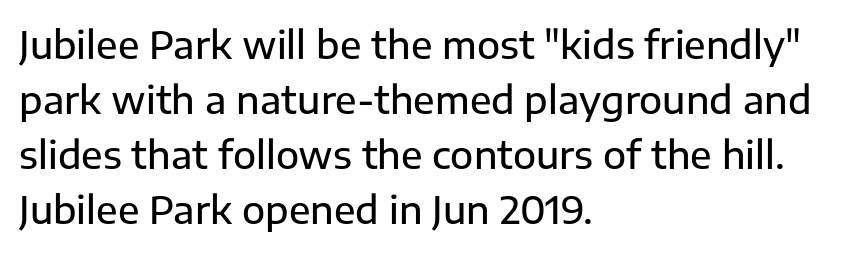
Compared with a centered layout, this one pins lines to the left instead. The lines sit at an ordinary, default distance from one another. In terms of posture, this sample is upright. Descenders hang freely into open space. The text was rendered using a sans face with plain stroke endings. This sample has the flowing, uneven cadence of proportional lettering.
